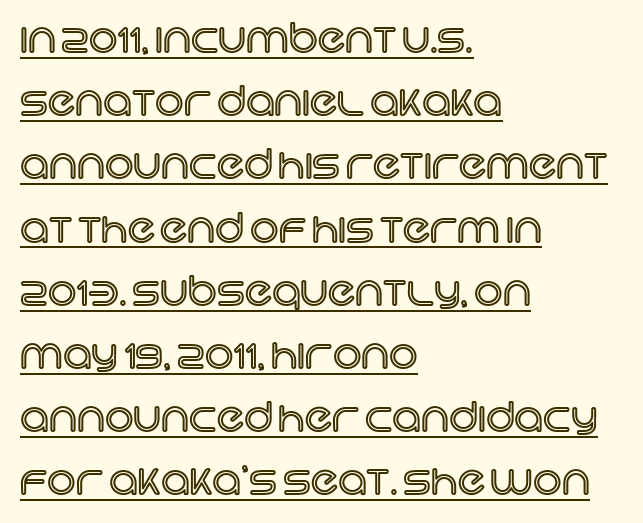
The text block is weighted toward the left margin, trailing off unevenly rightward. Like a heading marked for emphasis, these lines bear an underscore. The face used here is rendered with its standard letterfit. Posture: upright roman.
